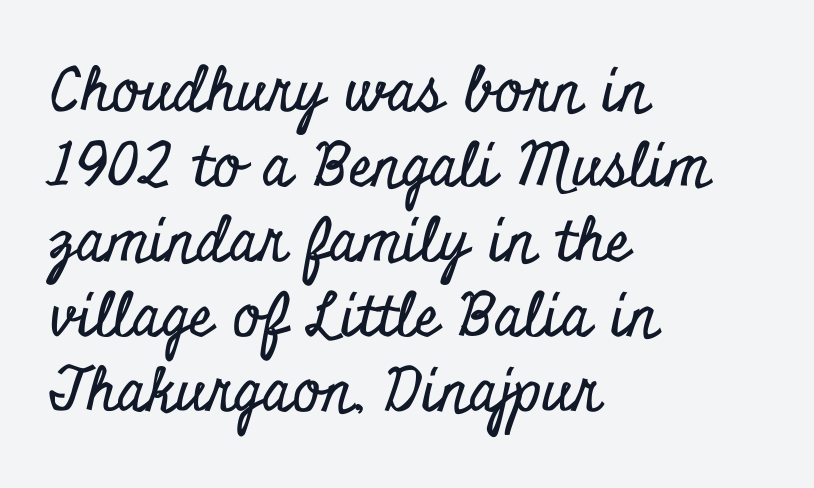
Q: Is the text italic (slanted)? A: Yes.
Q: Is the typeface a serif or a sans-serif typeface? A: Serif.
Q: Is the text underlined? A: No.
Q: How is the paragraph aligned? A: Left-aligned.
Q: Is the spacing between letters normal or unusually wide? A: Normal.
Q: Is the spacing between lines tight, normal or loose? A: Normal.
Q: Width (condensed, normal, or wide)? A: Condensed.
Q: Stroke contrast? A: Low.
Q: x-height? A: Small.
Q: Monospaced? A: No.
